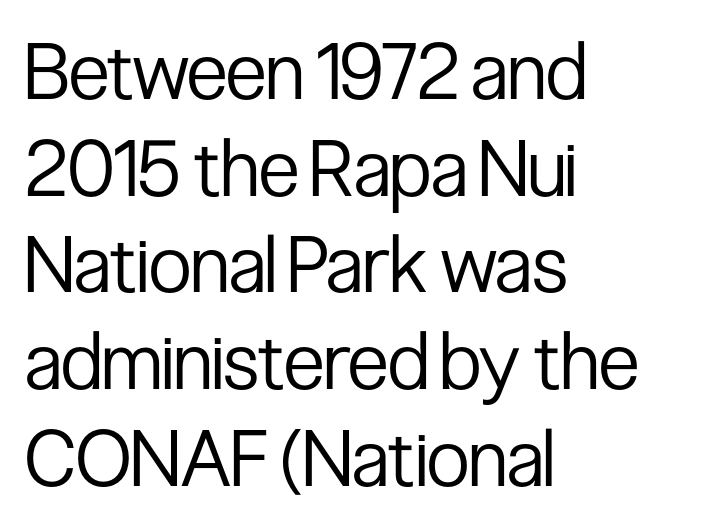
{"serif": "no", "italic": "no", "bold": "no", "weight": "regular", "width": "condensed", "stroke_contrast": "low", "x_height": "medium", "monospaced": "no", "underline": "no", "align": "left", "line_spacing_ratio": 1.24, "letter_spacing": "normal", "letter_spacing_em": 0.0, "glyph_px": 78}
